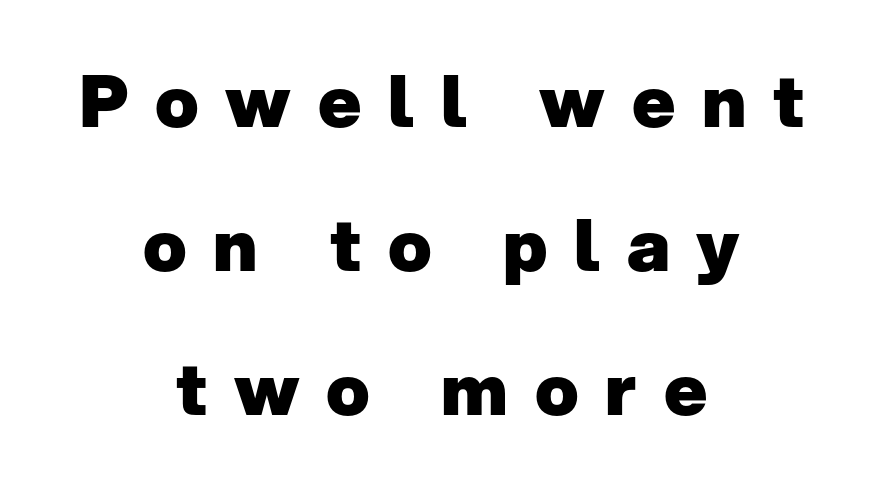
{"serif": "no", "italic": "no", "bold": "yes", "weight": "heavy", "width": "normal", "stroke_contrast": "low", "x_height": "medium", "monospaced": "no", "underline": "no", "align": "center", "line_spacing": "loose", "line_spacing_ratio": 2.0, "letter_spacing": "wide", "letter_spacing_em": 0.37, "glyph_px": 72}
